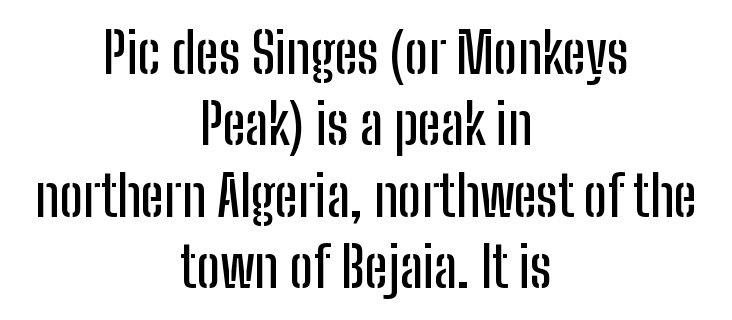
Q: Is the text italic (slanted)? A: No, it is upright.
Q: Is the typeface a serif or a sans-serif typeface? A: Sans-serif.
Q: Is the text underlined? A: No.
Q: How is the paragraph aligned? A: Centered.
Q: Is the spacing between letters normal or unusually wide? A: Normal.
Q: Is the spacing between lines tight, normal or loose? A: Normal.
Q: Width (condensed, normal, or wide)? A: Condensed.
Q: Stroke contrast? A: Low.
Q: x-height? A: Medium.
Q: Monospaced? A: No.
